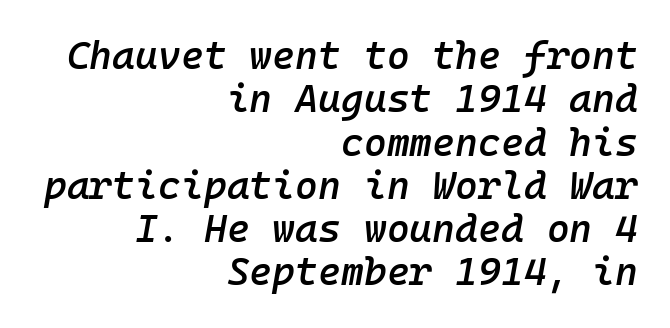
{"italic": "yes", "lean": "right", "slant_degrees": 10, "bold": "semi", "weight": "semibold", "width": "normal", "stroke_contrast": "low", "x_height": "medium", "monospaced": "yes", "underline": "no", "align": "right", "line_spacing": "tight", "line_spacing_ratio": 1.11, "letter_spacing": "normal", "letter_spacing_em": 0.0, "glyph_px": 39}
